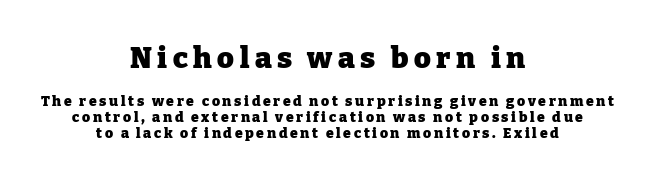
{"serif": "yes", "italic": "no", "bold": "yes", "weight": "heavy", "width": "normal", "stroke_contrast": "low", "x_height": "medium", "monospaced": "no", "underline": "no", "align": "center", "line_spacing_ratio": 1.16, "larger_block": "first", "size_ratio": 2.07, "glyph_px": 29}
